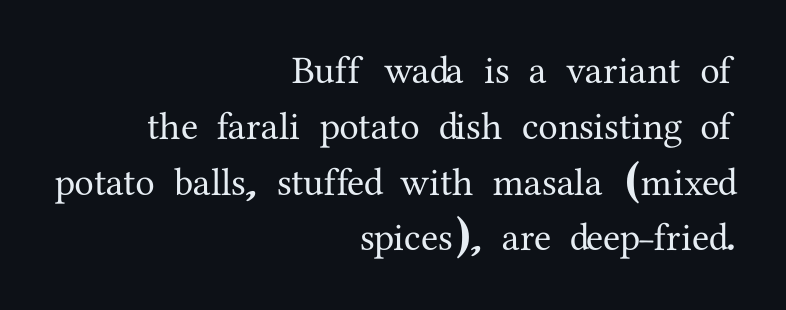
Q: Is the text italic (slanted)? A: No, it is upright.
Q: Is the typeface a serif or a sans-serif typeface? A: Serif.
Q: Is the text underlined? A: No.
Q: How is the paragraph aligned? A: Right-aligned.
Q: Is the spacing between letters normal or unusually wide? A: Normal.
Q: Is the spacing between lines tight, normal or loose? A: Normal.
Q: Width (condensed, normal, or wide)? A: Normal.
Q: Stroke contrast? A: Medium.
Q: x-height? A: Medium.
Q: Monospaced? A: No.
